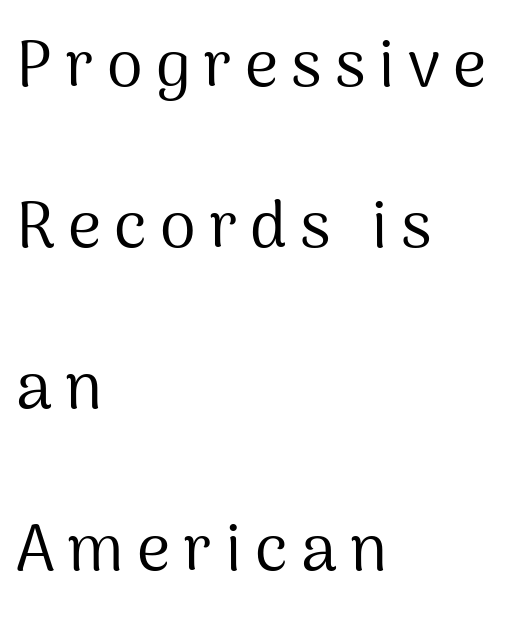
The image shows 65 px regular-weight sans-serif type, upright; set left-aligned, loose line spacing (2.48x), unusually wide letter spacing (+0.2 em), not underlined; medium stroke contrast and a medium x-height.
